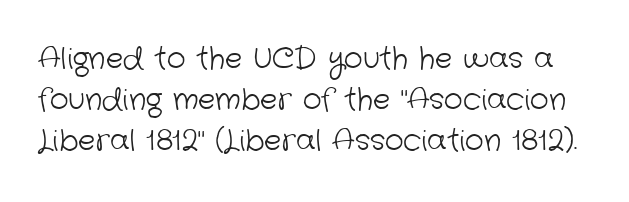
{"serif": "no", "bold": "no", "weight": "light", "width": "normal", "stroke_contrast": "low", "x_height": "medium", "monospaced": "no", "underline": "no", "line_spacing": "normal", "line_spacing_ratio": 1.42, "letter_spacing": "normal", "letter_spacing_em": 0.0, "glyph_px": 29}
